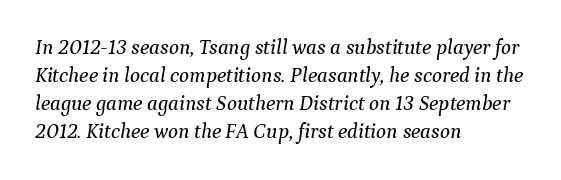
Q: Is the text italic (slanted)? A: Yes, it leans right by about 9 degrees.
Q: Is the text underlined? A: No.
Q: How is the paragraph aligned? A: Left-aligned.
Q: Is the spacing between letters normal or unusually wide? A: Normal.
Q: Is the spacing between lines tight, normal or loose? A: Normal.
